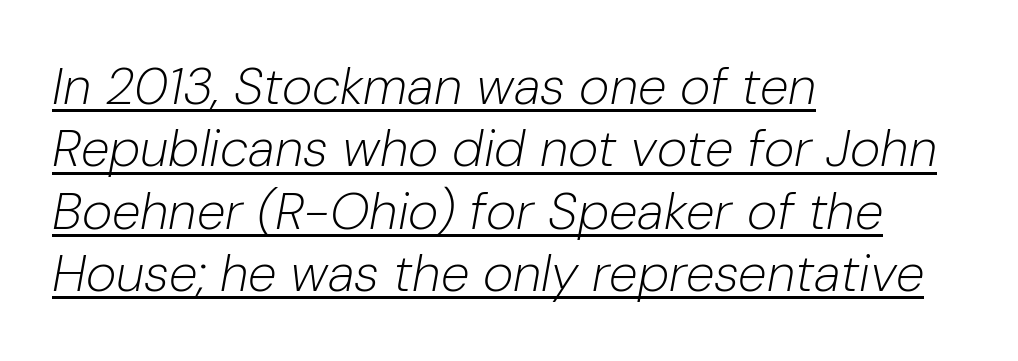
Q: Is the text bold? A: No.
Q: Is the text italic (slanted)? A: Yes, it leans right by about 10 degrees.
Q: Is the text underlined? A: Yes.
Q: How is the paragraph aligned? A: Left-aligned.
Q: Is the spacing between letters normal or unusually wide? A: Normal.
Q: Width (condensed, normal, or wide)? A: Normal.
Q: Stroke contrast? A: Low.
Q: x-height? A: Medium.
Q: Monospaced? A: No.
